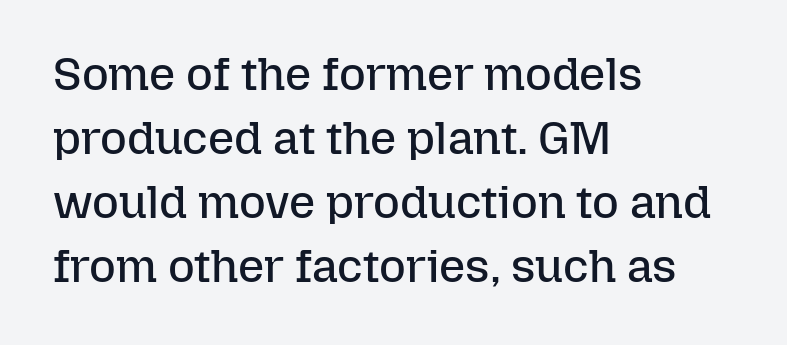
Teacher's note: observe the even left margin — that is flush-left alignment. Here the designer chose a conventional face with non-uniform glyph widths. Posture: upright roman. Line spacing here is normal. Think standard paragraph weight, or any step lighter than that. Glance below the letters and you will spot only blank space.
